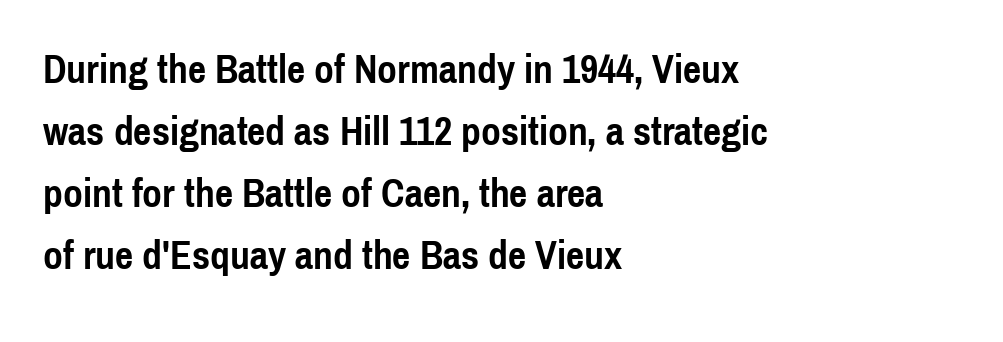
A dark, heavy texture on the line: the type is bold. You could not count columns in this text — the font is proportionally spaced. Is the block centered? No — it sits flush against the left margin. Successive baselines arrive at the customary interval.
